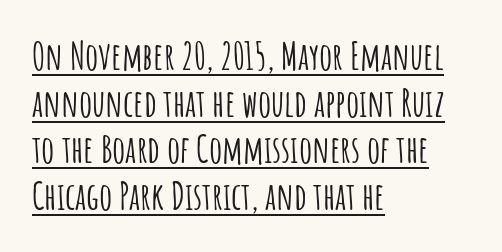
The image shows 37 px condensed sans-serif type, upright; set left-aligned, normal line spacing (1.26x), normal letter spacing, underlined; low stroke contrast and a large x-height.
